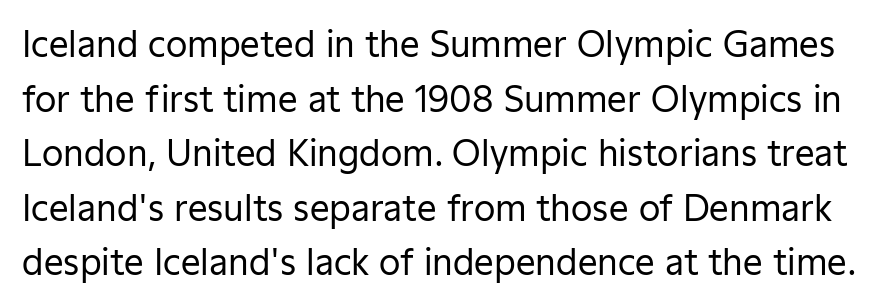
Bold? No — there's no thickening of the strokes. The letters stand straight up with perfectly vertical stems. Letters rest on an invisible, unmarked baseline. Students, note that the glyphs here touch the page at normal intervals.
